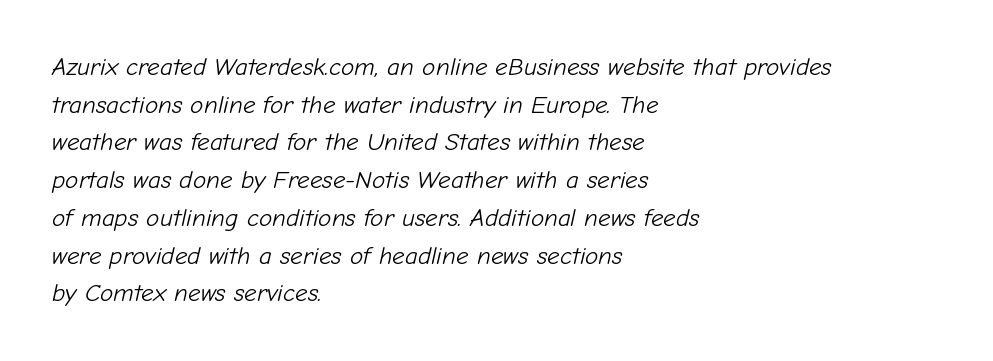
Q: Is the text bold? A: No.
Q: Is the text italic (slanted)? A: Yes, it leans right by about 12 degrees.
Q: Is the text underlined? A: No.
Q: How is the paragraph aligned? A: Left-aligned.
Q: Is the spacing between letters normal or unusually wide? A: Normal.
Q: Is the spacing between lines tight, normal or loose? A: Normal.
